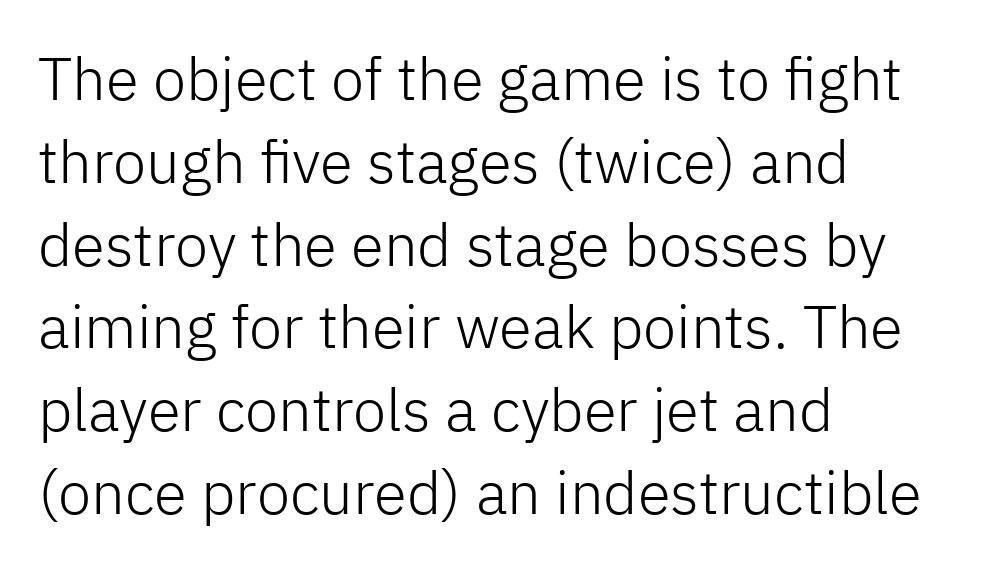
{"serif": "no", "italic": "no", "bold": "no", "weight": "light", "width": "normal", "stroke_contrast": "low", "x_height": "medium", "monospaced": "no", "underline": "no", "align": "left", "line_spacing": "normal", "line_spacing_ratio": 1.38, "letter_spacing": "normal", "letter_spacing_em": 0.0, "glyph_px": 60}
